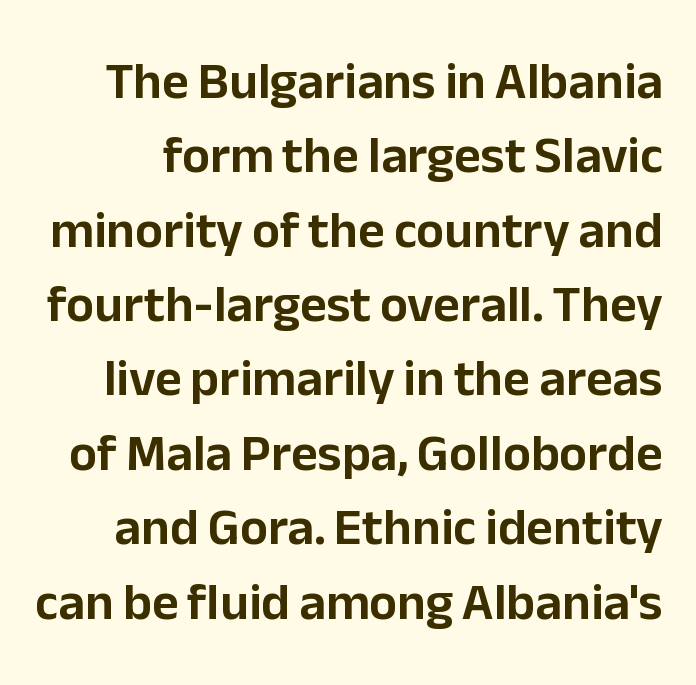
{"serif": "no", "italic": "no", "width": "normal", "stroke_contrast": "low", "x_height": "medium", "monospaced": "no", "underline": "no", "line_spacing": "normal", "line_spacing_ratio": 1.43, "letter_spacing": "normal", "letter_spacing_em": 0.0, "glyph_px": 52}
